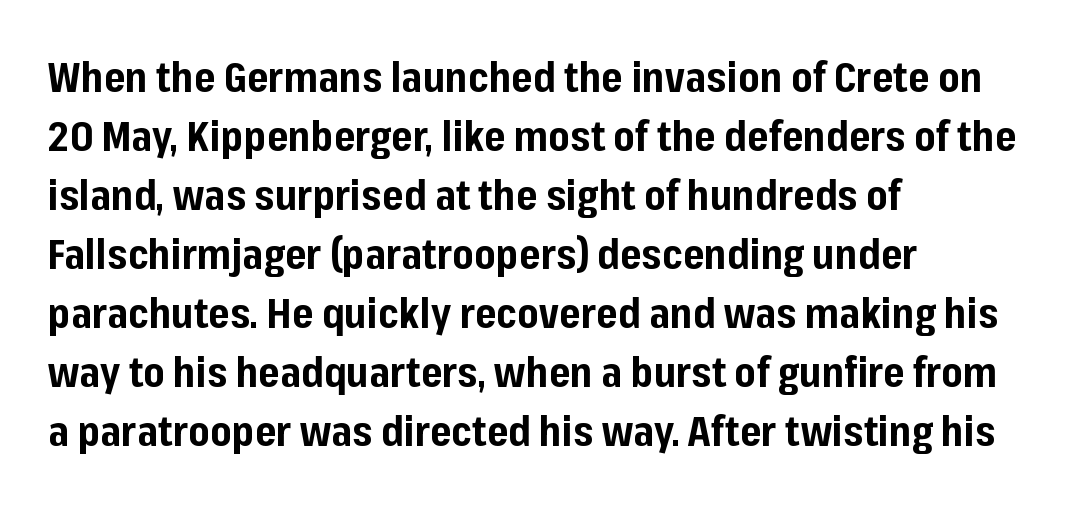
Students, this is bold: see how much ink each stroke carries. The space between consecutive lines is moderate. Style check: upright. Does the copy run flush right? No — it runs flush left. The gaps between neighbouring characters are ordinary and unremarkable. Nope, no serifs anywhere on these letters.
